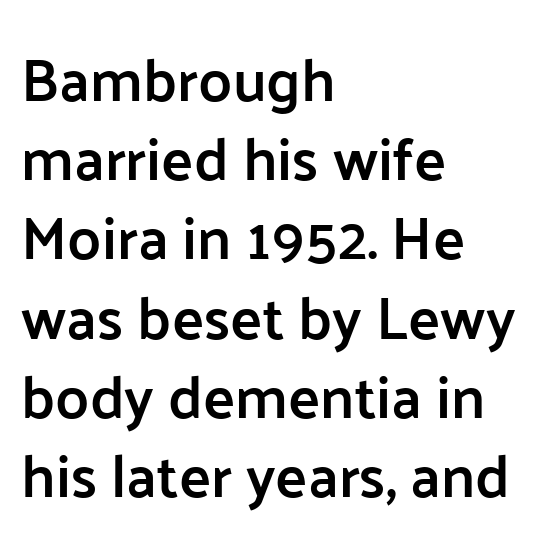
Each glyph is drawn with semibold strokes, heavier than normal yet not fully bold. The vertical gap from one line to the next is medium. The type is set solid horizontally, with unmodified tracking. Does the lettering tilt? It doesn't — this is upright. The lines in this sample share a left origin and differ only in where they stop.
